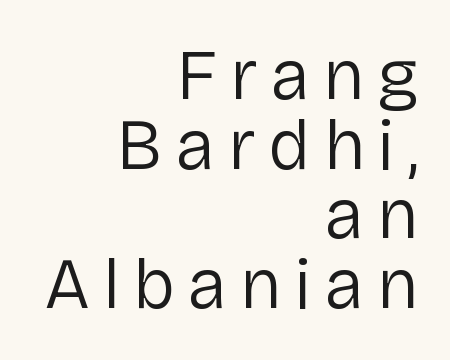
Serifs: no, the terminals of the letterforms are clean. Horizontal alignment here is rightward, an uncommon choice for prose. Line spacing here is tight. This sample uses an upright cut, with every glyph sitting square on the baseline.
